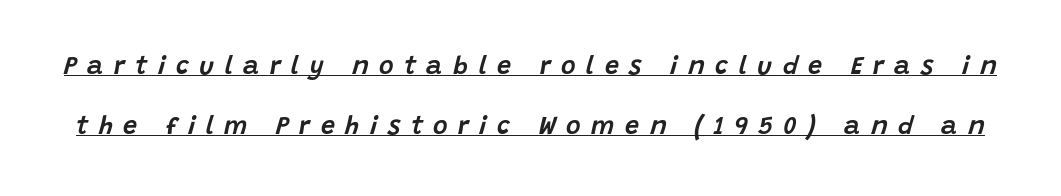
Honestly, the rows look like they've been pulled way apart. How are the letters spaced? Widely, with obvious added tracking. There's an unmistakable incline to the writing here. Like a heading marked for emphasis, these lines bear an underscore.
